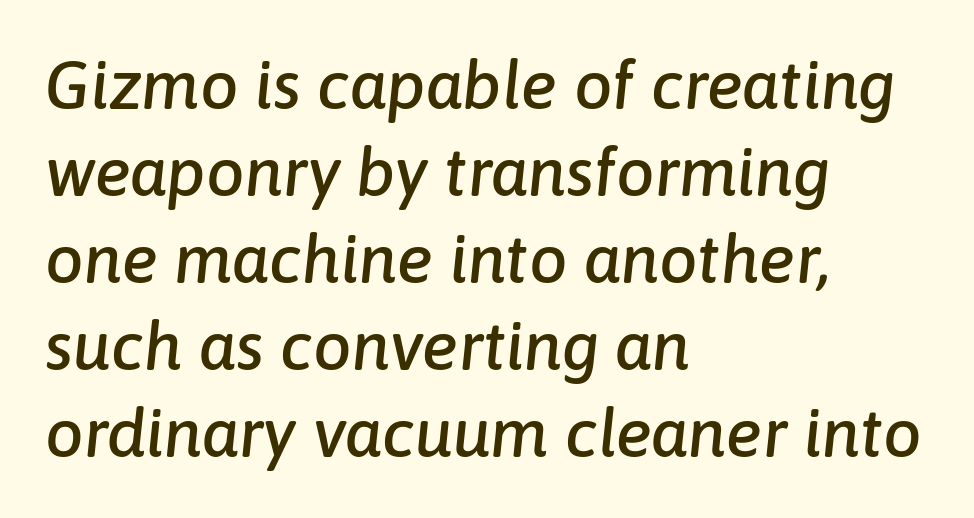
Think of a printed novel: that variable character pitch is what you see here. What stands out about the letter spacing? Nothing — it is the standard amount. When letters slant like this, we call the style italic. Line beginnings align vertically; line endings do not. Interline gaps are of average width in this sample.
